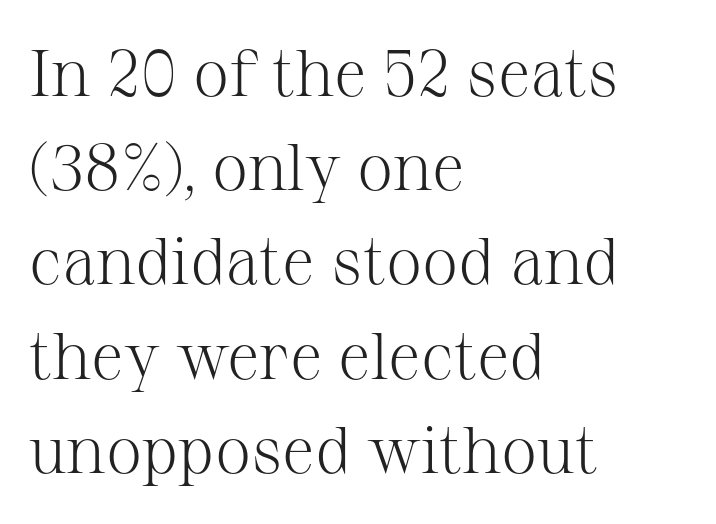
The image shows 65 px light serif type, upright; set left-aligned, normal line spacing (1.45x), normal letter spacing, not underlined; medium stroke contrast and a medium x-height.
